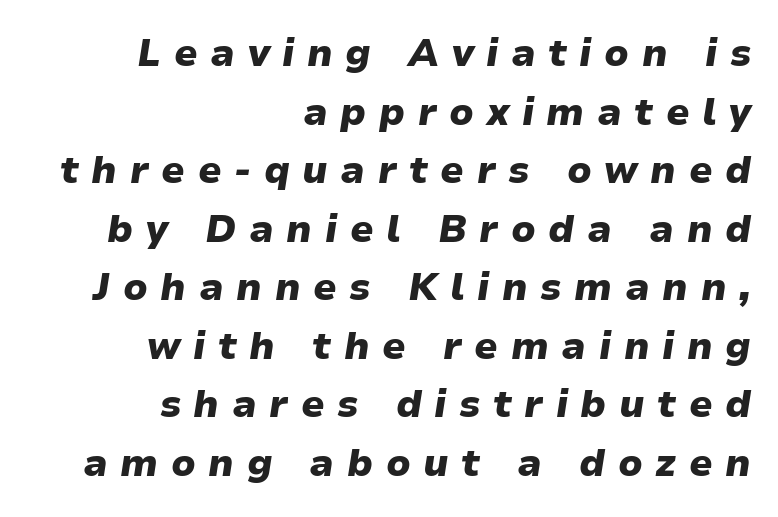
The image shows 38 px heavy type, italic (leaning right); set right-aligned, normal line spacing (1.54x), unusually wide letter spacing (+0.33 em), not underlined; low stroke contrast and a medium x-height.
